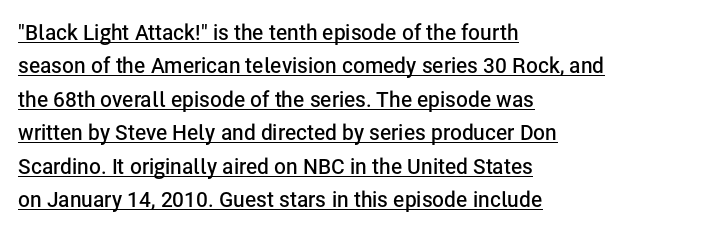
Q: Is the text bold? A: Semi-bold.
Q: Is the text italic (slanted)? A: No, it is upright.
Q: Is the text underlined? A: Yes.
Q: How is the paragraph aligned? A: Left-aligned.
Q: Is the spacing between letters normal or unusually wide? A: Normal.
Q: Is the spacing between lines tight, normal or loose? A: Normal.
